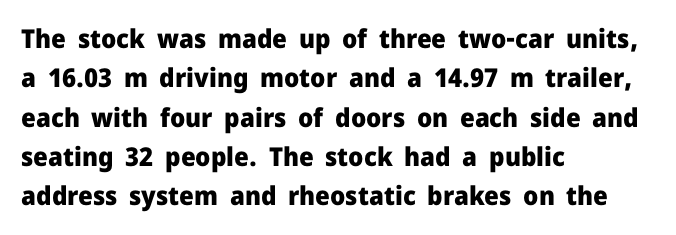
Q: Is the text bold? A: Yes.
Q: Is the text italic (slanted)? A: No, it is upright.
Q: Is the text underlined? A: No.
Q: How is the paragraph aligned? A: Left-aligned.
Q: Is the spacing between letters normal or unusually wide? A: Normal.
Q: Is the spacing between lines tight, normal or loose? A: Normal.
